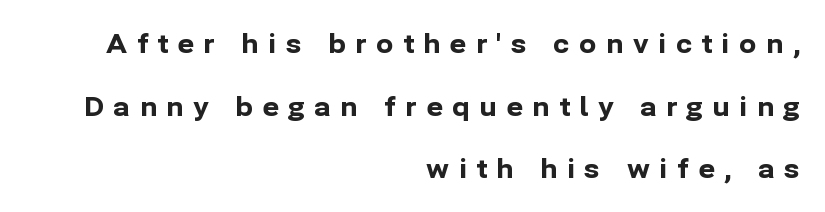
The image shows 26 px bold type, upright; set right-aligned, loose line spacing (2.41x), unusually wide letter spacing (+0.36 em), not underlined.
